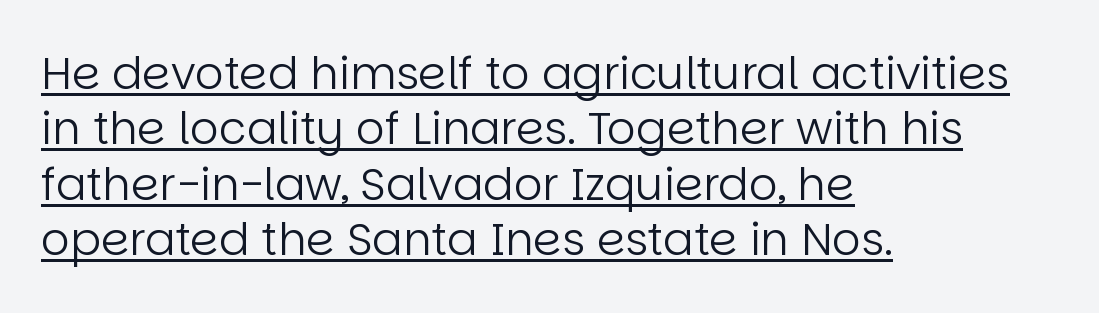
The image shows 45 px regular-weight sans-serif type, upright; set left-aligned, line spacing 1.23x, normal letter spacing, underlined; low stroke contrast and a large x-height.
